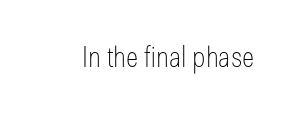
The image shows 29 px thin, condensed sans-serif type, upright; set normal letter spacing, not underlined; low stroke contrast and a medium x-height.
